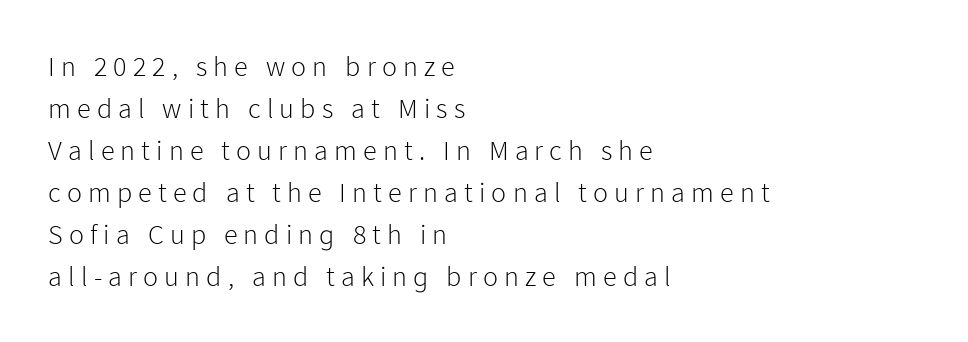
Nope, no serifs anywhere on these letters. Line starts are locked; line ends wander. Tracking value appears strongly positive — letters spread wide. Each letter keeps its own natural width here, so spacing adapts to shape.
